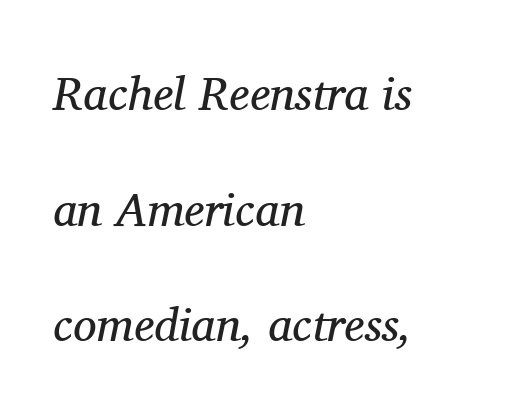
The image shows 47 px regular-weight serif type, italic (leaning right); set left-aligned, loose line spacing (2.46x), normal letter spacing, not underlined; medium stroke contrast and a medium x-height.
